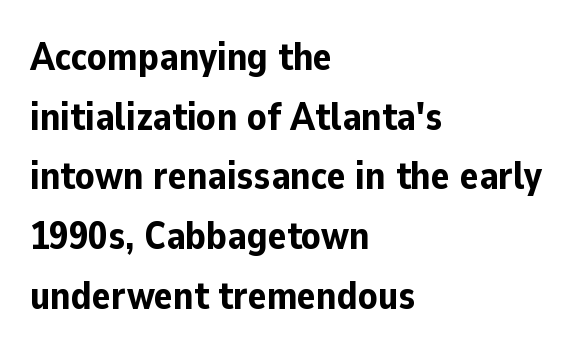
The image shows 39 px bold sans-serif type, upright; set left-aligned, normal line spacing (1.53x), normal letter spacing, not underlined; low stroke contrast and a medium x-height.
